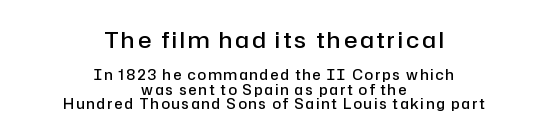
This sample trades vertical openness for compactness between lines. Only glyphs here, with clear space below each row. A student would call this center alignment; a typographer would say set centered. Typesetter's note: demi weight, one step under bold. Bigger letters appear in the top chunk; the bottom chunk is reduced.
